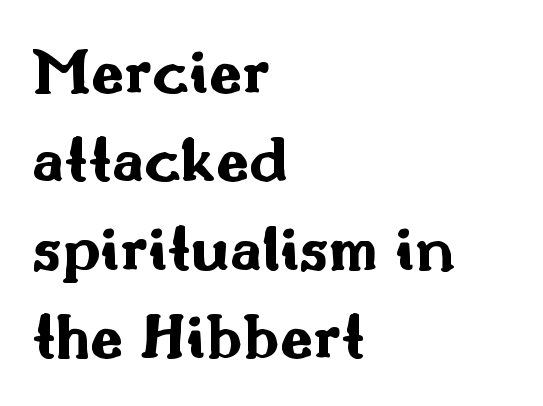
Plenty of ink on the page — the face is bold. Nope, no serifs anywhere on these letters. There is no visible air inserted between adjacent glyphs. Interline gaps are of average width in this sample. Decoration check: the copy has no underline. This sample uses an upright cut, with every glyph sitting square on the baseline.
